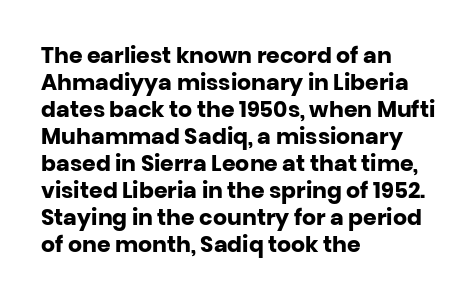
The setting favours the left margin, as ordinary paragraphs usually do. The strip under each line holds only bare page. Every letter is thick-stroked: bold, no question. In terms of posture, this sample is upright. Is the letter spacing exaggerated? No — it looks like the ordinary default.
